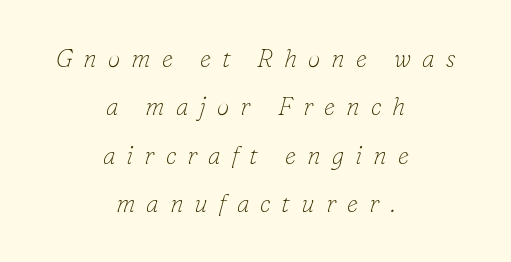
The image shows 25 px text type, italic (leaning right); set centered, loose line spacing (1.94x), unusually wide letter spacing (+0.44 em), not underlined.
